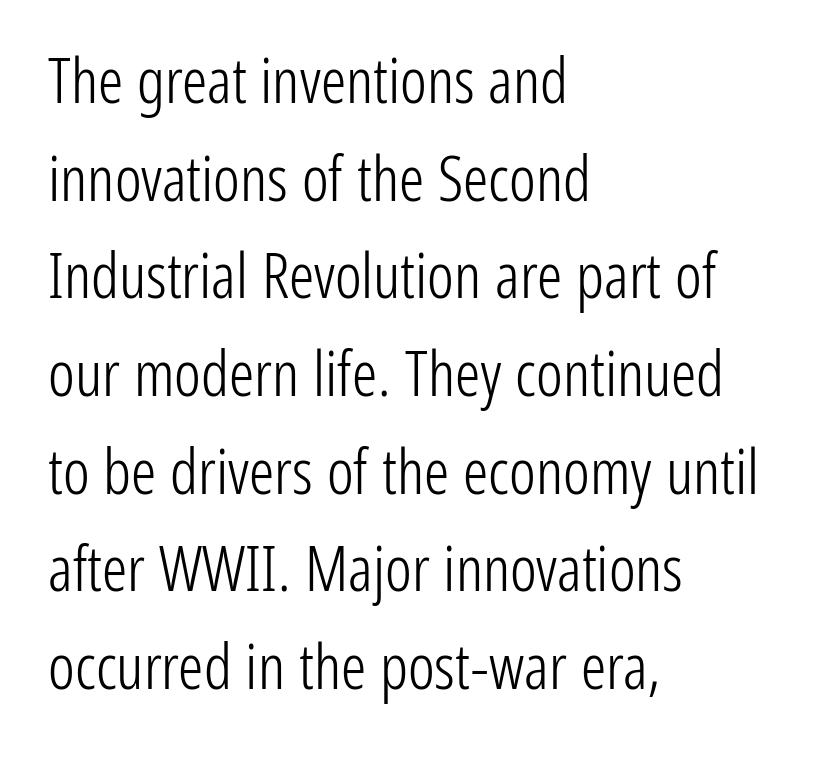
The image shows 63 px light, condensed sans-serif type, upright; set left-aligned, normal line spacing (1.55x), normal letter spacing, not underlined; low stroke contrast and a medium x-height.
